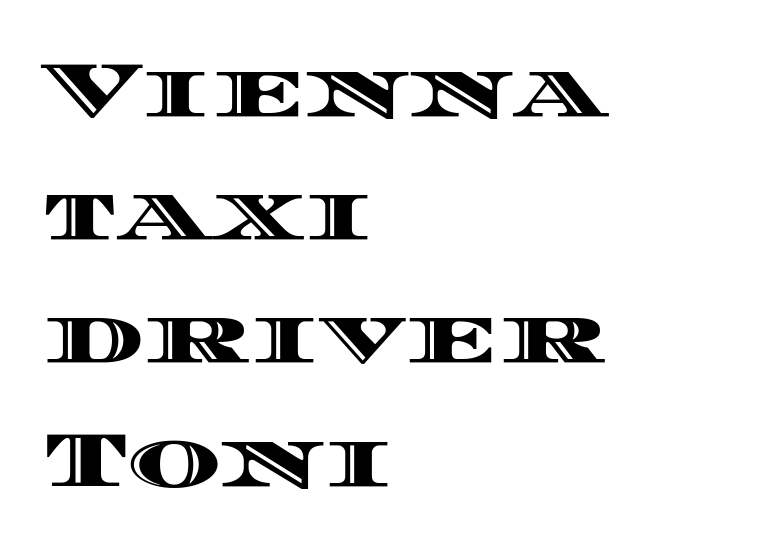
{"italic": "no", "width": "wide", "x_height": "large", "monospaced": "no", "underline": "no", "align": "left", "line_spacing": "normal", "line_spacing_ratio": 1.56, "letter_spacing": "normal", "letter_spacing_em": 0.0, "glyph_px": 79}
